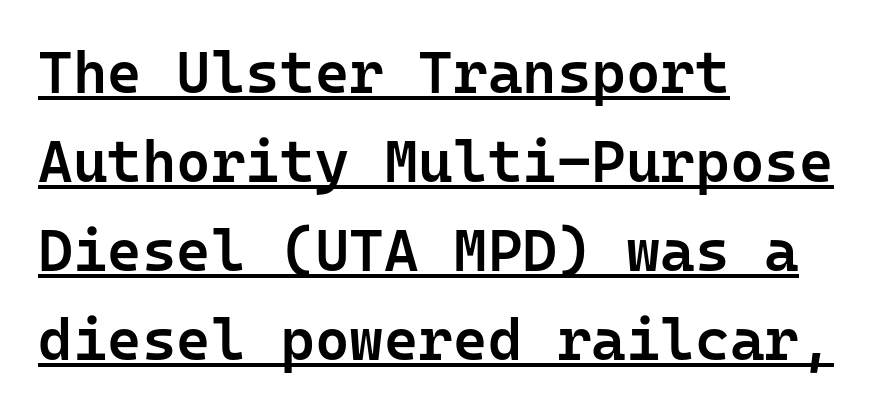
The image shows 59 px semibold sans-serif type, upright, monospaced; set left-aligned, normal line spacing (1.51x), normal letter spacing, underlined; low stroke contrast and a medium x-height.
